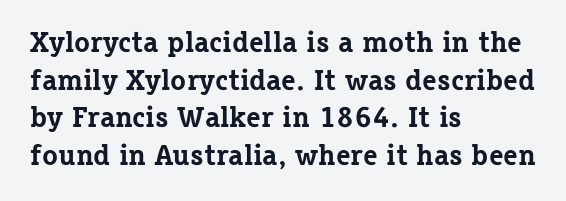
This sample has the flowing, uneven cadence of proportional lettering. The foot of each line stays bare and open. Nothing unusual about the tracking: characters are spaced as the font intends. The letters stand upright; this is a roman face. A classic flush-left, rag-right setting is used for this passage.
